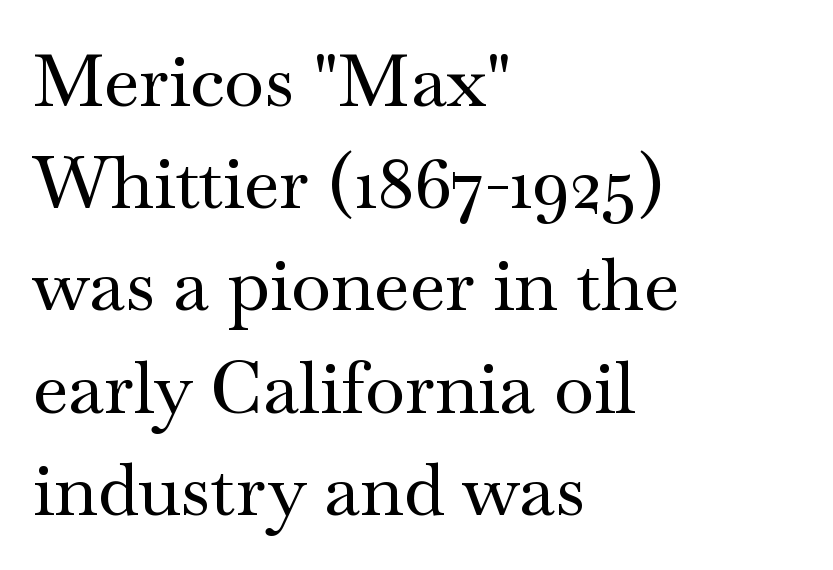
Standard letterfit; no display-style spreading of the glyphs. In terms of letterform style, serifs are clearly present. Does the copy run flush right? No — it runs flush left. Do the characters align in a grid? No, the font is proportional. Notice how descenders clear the ascenders below comfortably — that's standard leading.
